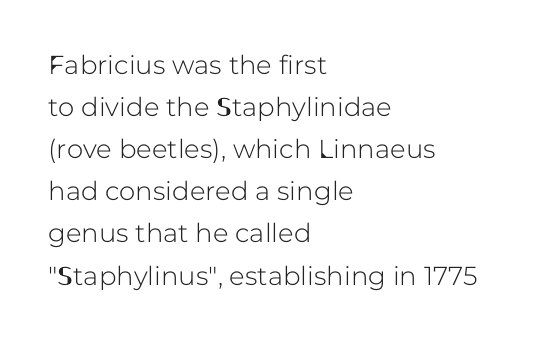
Q: Is the text italic (slanted)? A: No, it is upright.
Q: Is the text underlined? A: No.
Q: How is the paragraph aligned? A: Left-aligned.
Q: Is the spacing between letters normal or unusually wide? A: Normal.
Q: Is the spacing between lines tight, normal or loose? A: Normal.
